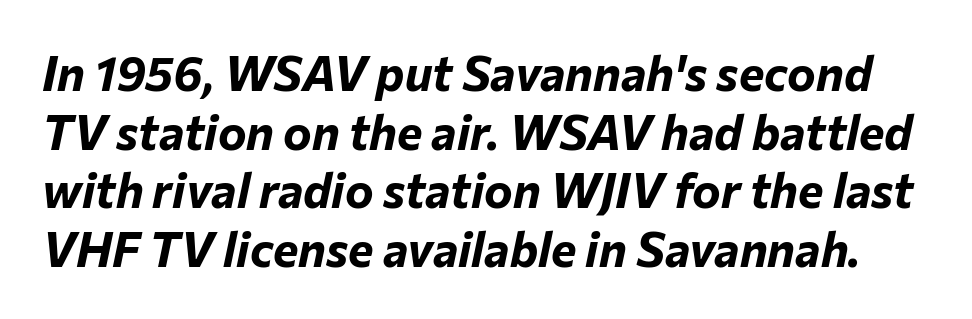
Q: Is the text bold? A: Yes.
Q: Is the text italic (slanted)? A: Yes, it leans right by about 12 degrees.
Q: Is the text underlined? A: No.
Q: Is the spacing between letters normal or unusually wide? A: Normal.
Q: Width (condensed, normal, or wide)? A: Normal.
Q: Stroke contrast? A: Low.
Q: x-height? A: Medium.
Q: Monospaced? A: No.
